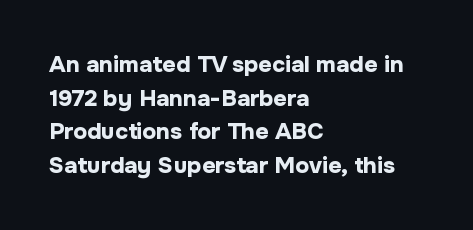
Each line starts at the same left margin while the right side varies. One glance says typical: line gaps are just what's usual. Nope, not italic — everything's standing straight. Plenty of ink on the page — the face is bold.
